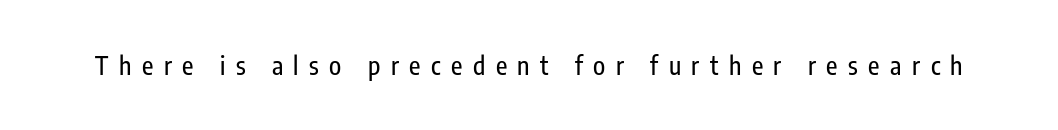
No word sits above an underline. Loose tracking; the words dissolve into strings of separated letters. Upright lettering throughout.
